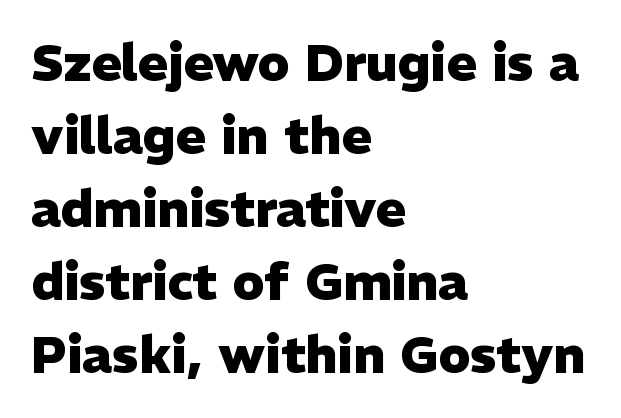
The image shows 51 px heavy sans-serif type, upright; set left-aligned, normal line spacing (1.43x), normal letter spacing, not underlined; low stroke contrast and a medium x-height.
